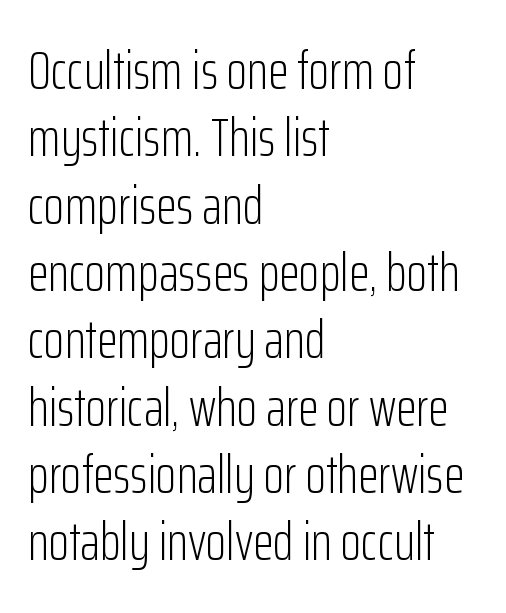
Q: Is the text bold? A: No.
Q: Is the text italic (slanted)? A: No, it is upright.
Q: Is the typeface a serif or a sans-serif typeface? A: Sans-serif.
Q: Is the text underlined? A: No.
Q: How is the paragraph aligned? A: Left-aligned.
Q: Is the spacing between letters normal or unusually wide? A: Normal.
Q: Is the spacing between lines tight, normal or loose? A: Normal.
Q: Width (condensed, normal, or wide)? A: Condensed.
Q: Stroke contrast? A: Low.
Q: x-height? A: Medium.
Q: Monospaced? A: No.
